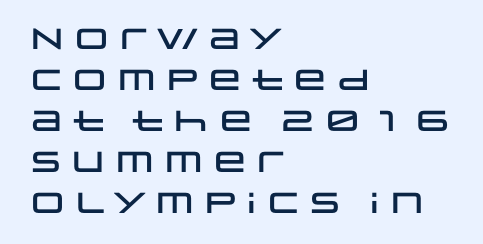
These lines keep a tight, regular rhythm from letter to letter. Every stem runs plumb, perpendicular to the baseline. Rule under the text: the space is simply empty. The rendering uses a moderate line-height, typical for paragraphs.
